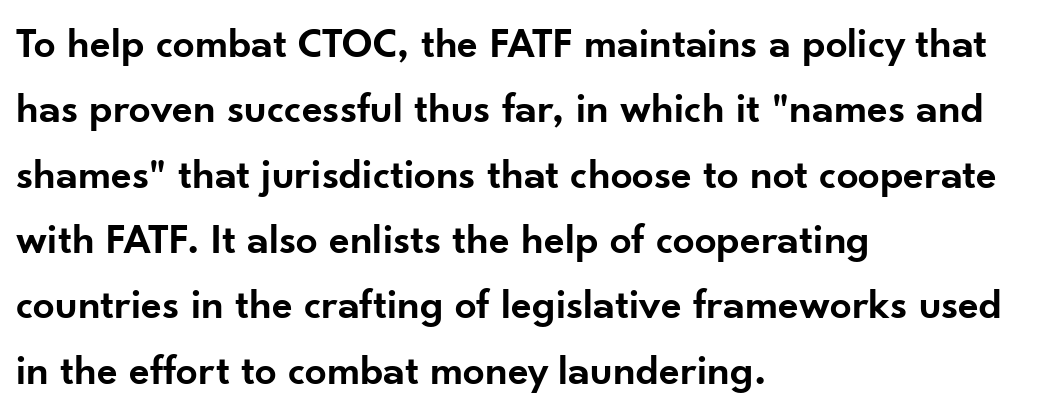
The image shows 43 px semibold sans-serif type, upright; set left-aligned, normal line spacing (1.52x), normal letter spacing, not underlined; low stroke contrast and a small x-height.
